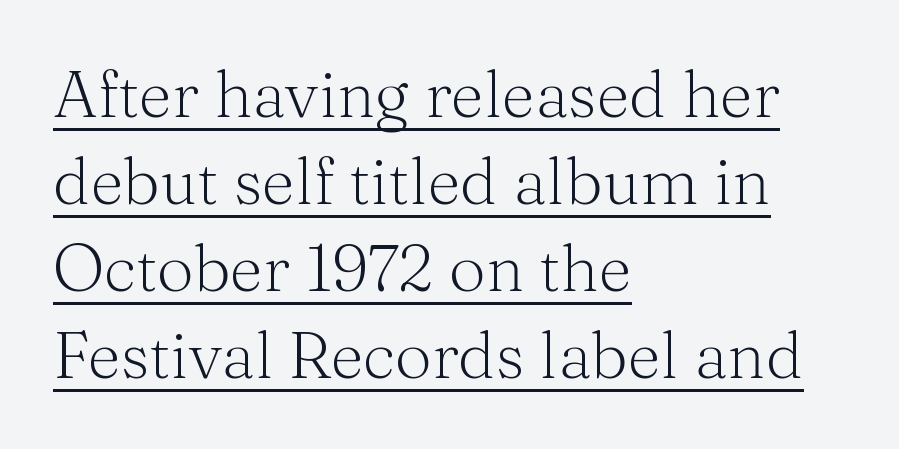
Nothing heavy about these letters — not bold at all. Posture: straight, roman, zero tilt. The letters advance in unequal steps, a hallmark of proportional type. Caption: lettering with a line underneath.
